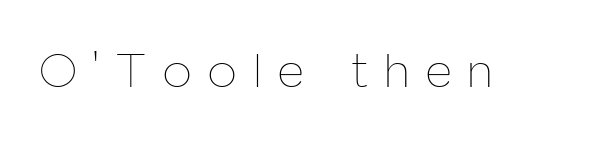
{"italic": "no", "bold": "no", "weight": "thin", "width": "condensed", "stroke_contrast": "low", "x_height": "medium", "monospaced": "no", "underline": "no", "letter_spacing": "wide", "letter_spacing_em": 0.34, "glyph_px": 51}
